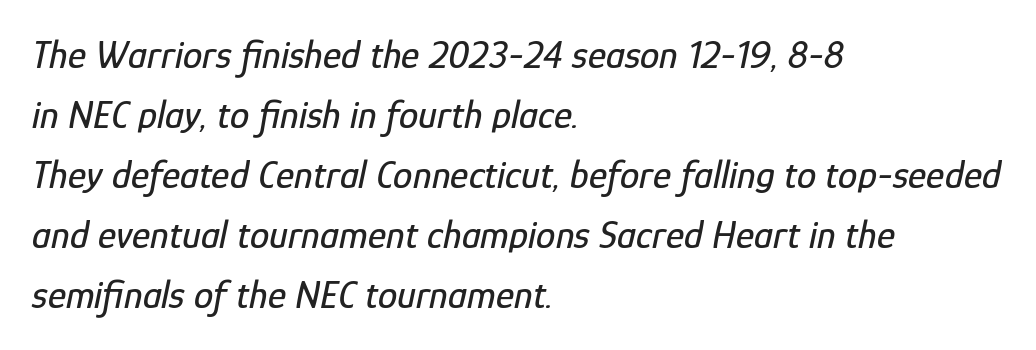
Successive baselines arrive at the customary interval. Emphasis-style slanted type is in use. A classic flush-left, rag-right setting is used for this passage. This sample uses plain, unmodified letter spacing. Rule under the text: the space is simply empty. Think of a printed novel: that variable character pitch is what you see here.
